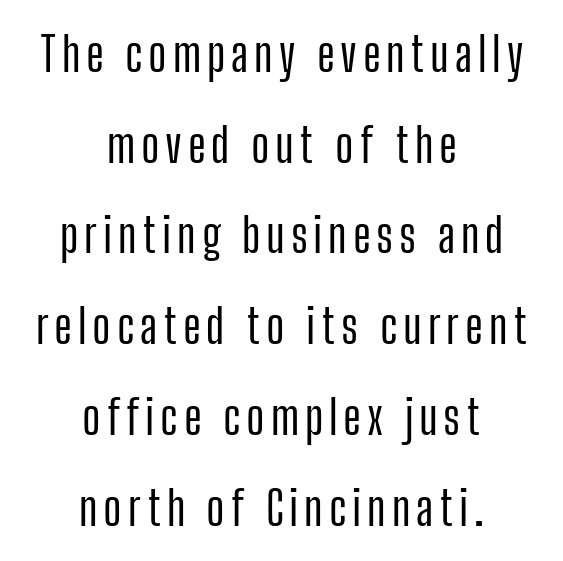
Line starts and ends both wander, symmetrically. The specimen reads as upright at a glance. This rendering features lettering with no underline. Looks like regular typesetting: each glyph gets only the width it needs.
